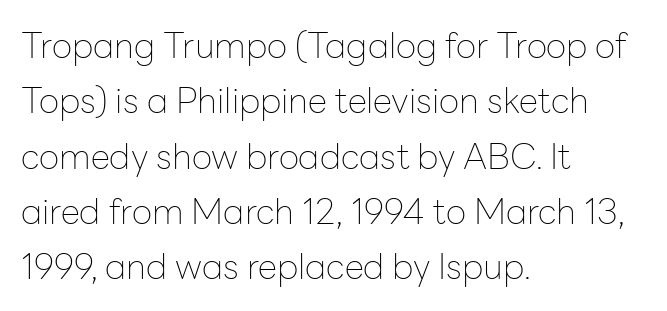
The image shows 35 px thin sans-serif type, upright; set left-aligned, normal line spacing (1.58x), normal letter spacing, not underlined; low stroke contrast and a medium x-height.
